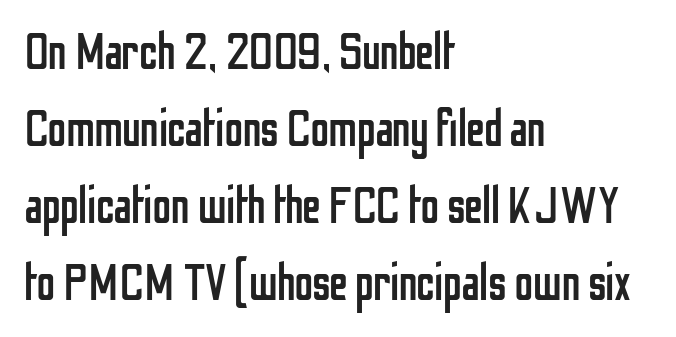
{"serif": "no", "italic": "no", "bold": "no", "weight": "regular", "width": "condensed", "stroke_contrast": "low", "x_height": "medium", "monospaced": "no", "underline": "no", "align": "left", "line_spacing": "normal", "line_spacing_ratio": 1.48, "letter_spacing": "normal", "letter_spacing_em": 0.0, "glyph_px": 52}
